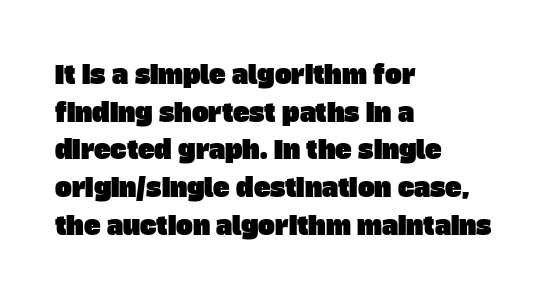
The zone under the glyphs is completely vacant. The letters sit at their default tracking, neither squeezed nor spread. Each line starts at the same left margin while the right side varies. A typesetter would call this leading conventional body-copy spacing.
